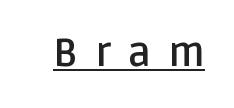
{"serif": "no", "italic": "no", "bold": "yes", "weight": "semibold", "width": "normal", "stroke_contrast": "low", "x_height": "large", "monospaced": "no", "underline": "yes", "letter_spacing": "wide", "letter_spacing_em": 0.43, "glyph_px": 39}
